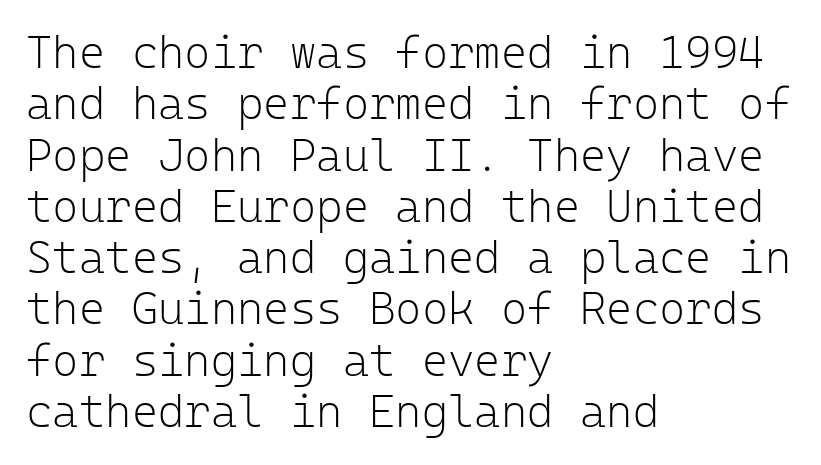
The image shows 45 px light sans-serif type, upright, monospaced; set left-aligned, tight line spacing (1.14x), normal letter spacing, not underlined; low stroke contrast and a medium x-height.
